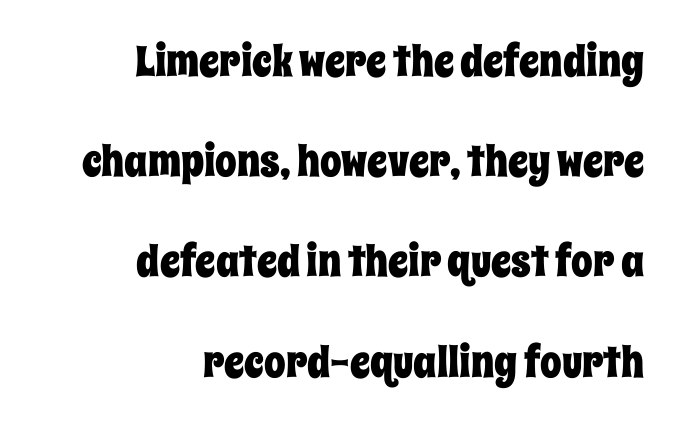
The image shows 43 px condensed type, upright; set right-aligned, loose line spacing (2.33x), normal letter spacing, not underlined; low stroke contrast and a large x-height.
